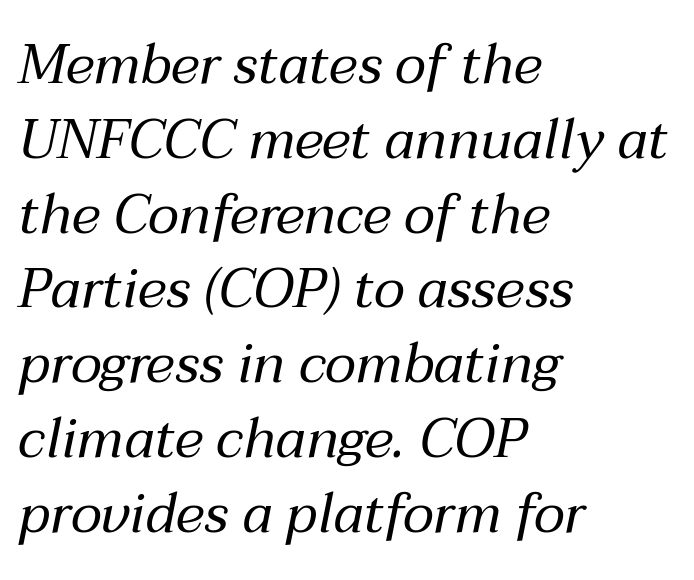
Notice how the stems are inclined rather than vertical — that's the hallmark of italics. Note the varied advance widths — an 'i' is clearly narrower than an 'm'. A quiet, ordinary-to-light weight characterises the typeface. Honestly, there is no underline to notice here at all.
